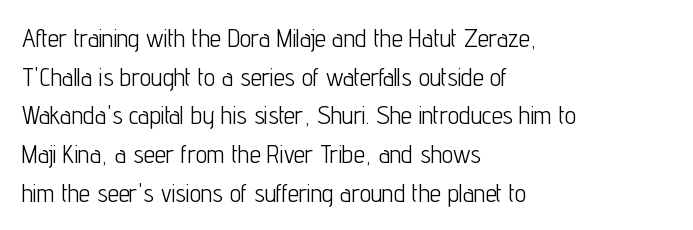
Q: Is the text bold? A: No.
Q: Is the text italic (slanted)? A: No, it is upright.
Q: Is the text underlined? A: No.
Q: How is the paragraph aligned? A: Left-aligned.
Q: Is the spacing between letters normal or unusually wide? A: Normal.
Q: Is the spacing between lines tight, normal or loose? A: Normal.
